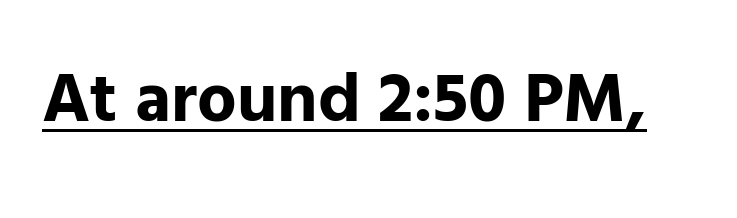
The rendering keeps characters at their native spacing. The rendered words wear a rule along their underside. Look at the bottom of the vertical strokes: they stop flat, with no serifs. Strong, thick strokes mark this as bold type. Do the characters align in a grid? No, the font is proportional.
